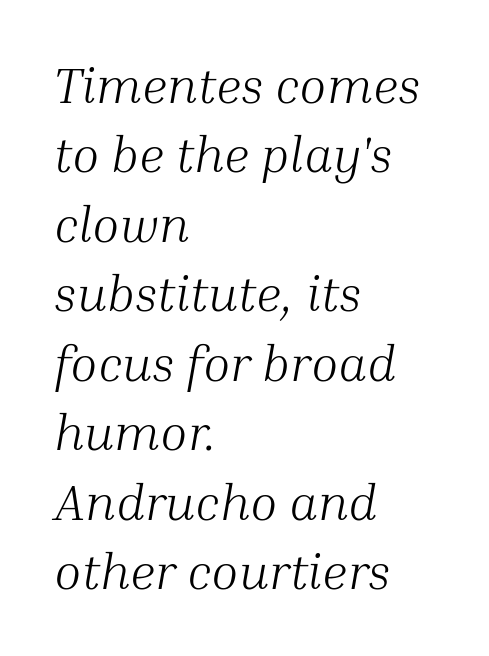
Q: Is the text bold? A: No.
Q: Is the text italic (slanted)? A: Yes, it leans right by about 10 degrees.
Q: Is the typeface a serif or a sans-serif typeface? A: Serif.
Q: Is the text underlined? A: No.
Q: How is the paragraph aligned? A: Left-aligned.
Q: Is the spacing between letters normal or unusually wide? A: Normal.
Q: Is the spacing between lines tight, normal or loose? A: Normal.
Q: Width (condensed, normal, or wide)? A: Normal.
Q: Stroke contrast? A: Medium.
Q: x-height? A: Medium.
Q: Monospaced? A: No.
